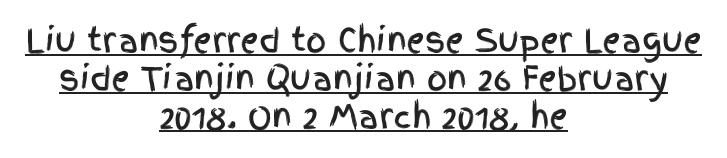
The rendering positions every line midway between the sides. Somebody hit Ctrl+U on this one — the words are underlined. The glyphs in this specimen are sans serif. Observe the ordinary spacing: letters are neighbours, not strangers.
